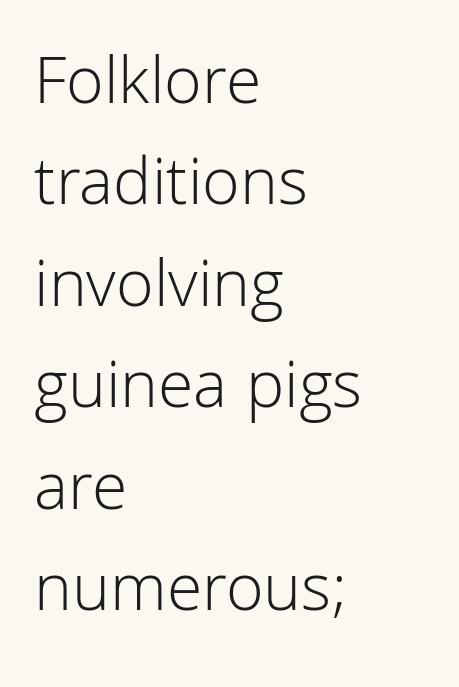
The image shows 69 px light sans-serif type, upright; set left-aligned, normal line spacing (1.47x), normal letter spacing, not underlined; low stroke contrast and a medium x-height.
